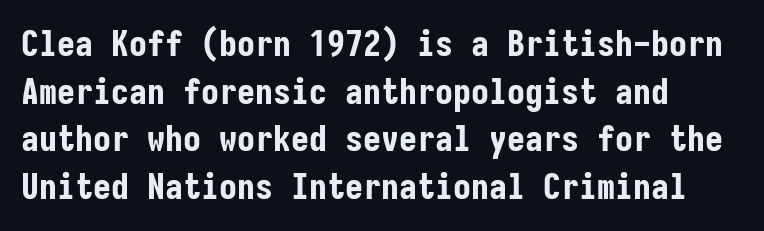
Q: Is the text bold? A: Yes.
Q: Is the text italic (slanted)? A: No, it is upright.
Q: Is the typeface a serif or a sans-serif typeface? A: Sans-serif.
Q: Is the text underlined? A: No.
Q: How is the paragraph aligned? A: Left-aligned.
Q: Is the spacing between letters normal or unusually wide? A: Normal.
Q: Is the spacing between lines tight, normal or loose? A: Normal.
Q: Width (condensed, normal, or wide)? A: Condensed.
Q: Stroke contrast? A: Low.
Q: x-height? A: Medium.
Q: Monospaced? A: Yes.
